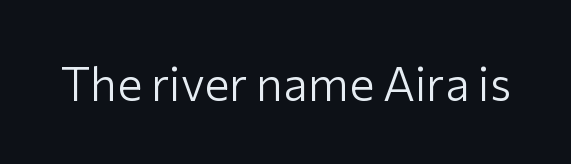
Classification — sans serif. These lines keep a tight, regular rhythm from letter to letter. Note the varied advance widths — an 'i' is clearly narrower than an 'm'. Nope, not italic — everything's standing straight.
